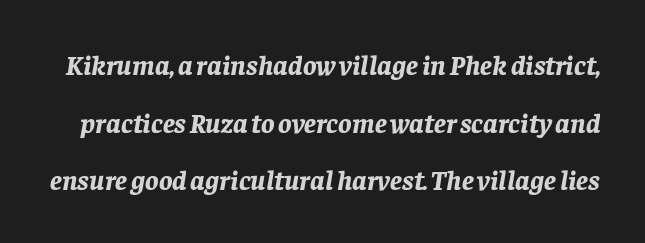
The image shows 28 px bold type, italic (leaning right); set loose line spacing (2.06x), normal letter spacing, not underlined; low stroke contrast and a large x-height.
